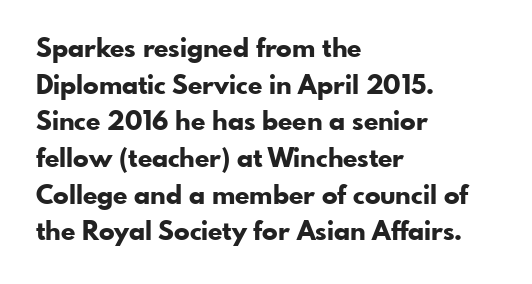
{"italic": "no", "bold": "yes", "underline": "no", "align": "left", "line_spacing": "normal", "line_spacing_ratio": 1.41, "letter_spacing": "normal", "letter_spacing_em": 0.0, "glyph_px": 26}
